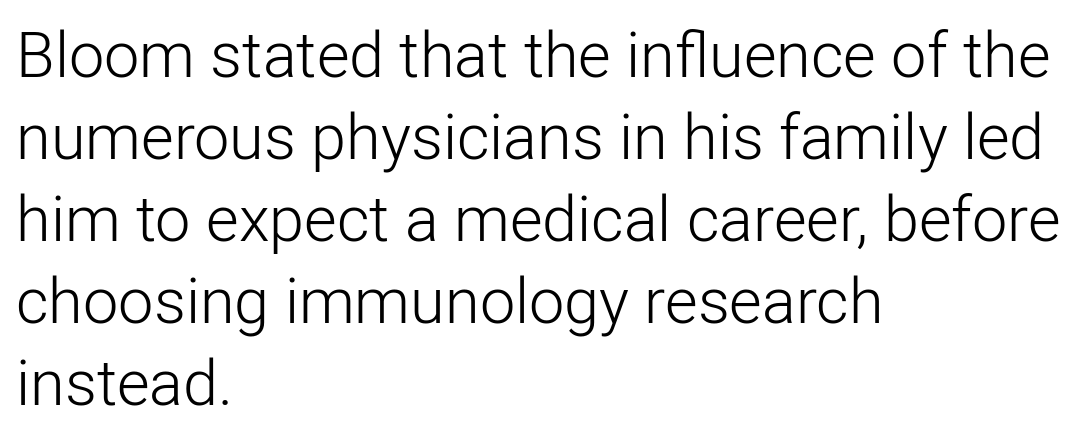
Q: Is the text bold? A: No.
Q: Is the text italic (slanted)? A: No, it is upright.
Q: Is the typeface a serif or a sans-serif typeface? A: Sans-serif.
Q: Is the text underlined? A: No.
Q: How is the paragraph aligned? A: Left-aligned.
Q: Is the spacing between letters normal or unusually wide? A: Normal.
Q: Is the spacing between lines tight, normal or loose? A: Normal.
Q: Width (condensed, normal, or wide)? A: Normal.
Q: Stroke contrast? A: Low.
Q: x-height? A: Medium.
Q: Monospaced? A: No.
